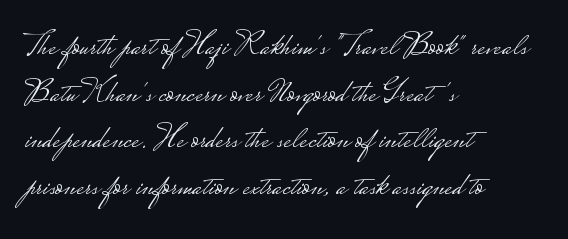
The image shows 33 px light, wide sans-serif type; set left-aligned, normal line spacing (1.41x), normal letter spacing, not underlined; low stroke contrast.
